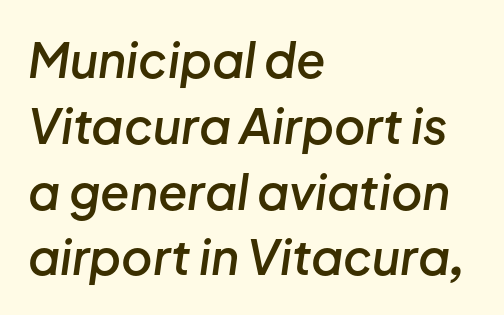
The image shows 48 px semibold type, italic (leaning right); set left-aligned, normal line spacing (1.37x), normal letter spacing, not underlined; low stroke contrast and a medium x-height.
